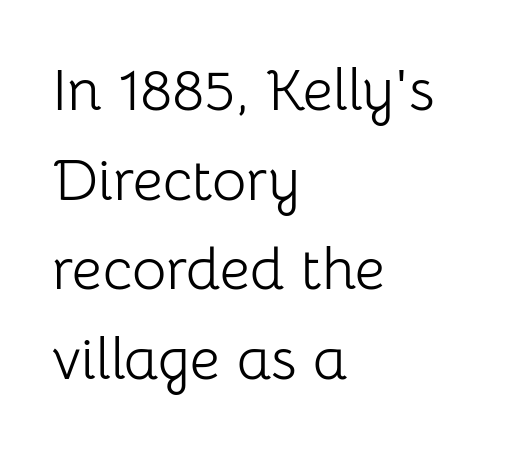
The image shows 59 px light sans-serif type, upright; set left-aligned, normal line spacing (1.52x), normal letter spacing, not underlined; low stroke contrast and a medium x-height.
